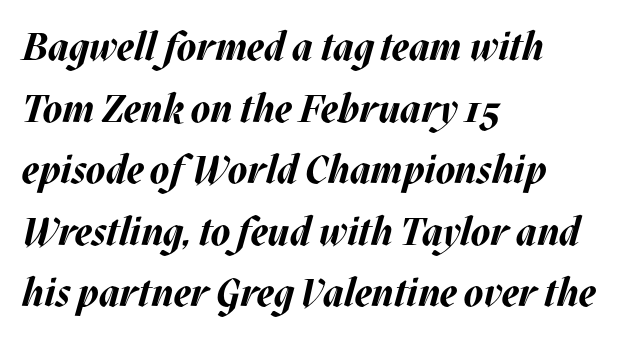
The image shows 39 px bold type, italic (leaning right); set left-aligned, normal line spacing (1.58x), normal letter spacing, not underlined; medium stroke contrast and a large x-height.
